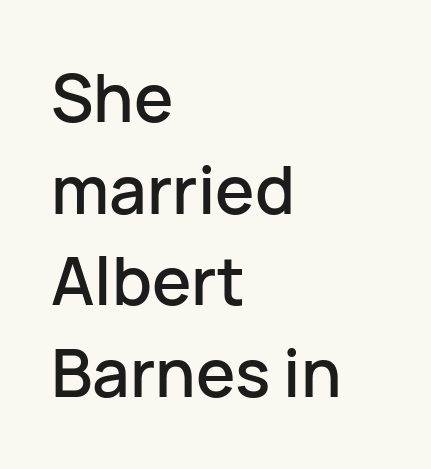
{"serif": "no", "italic": "no", "width": "normal", "stroke_contrast": "low", "x_height": "medium", "monospaced": "no", "underline": "no", "align": "left", "line_spacing": "normal", "line_spacing_ratio": 1.39, "letter_spacing": "normal", "letter_spacing_em": 0.0, "glyph_px": 66}
